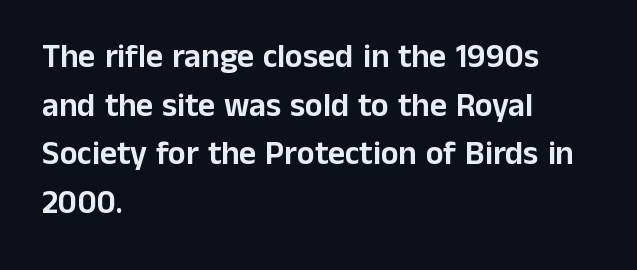
Q: Is the text italic (slanted)? A: No, it is upright.
Q: Is the typeface a serif or a sans-serif typeface? A: Sans-serif.
Q: Is the text underlined? A: No.
Q: How is the paragraph aligned? A: Left-aligned.
Q: Is the spacing between letters normal or unusually wide? A: Normal.
Q: Is the spacing between lines tight, normal or loose? A: Normal.
Q: Width (condensed, normal, or wide)? A: Normal.
Q: Stroke contrast? A: Low.
Q: x-height? A: Medium.
Q: Monospaced? A: No.
